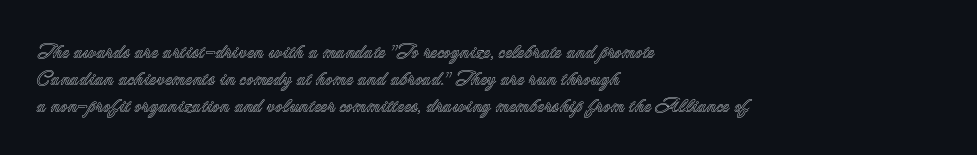
{"underline": "no", "align": "left", "line_spacing": "normal", "line_spacing_ratio": 1.35, "letter_spacing": "normal", "letter_spacing_em": 0.0, "glyph_px": 20}
